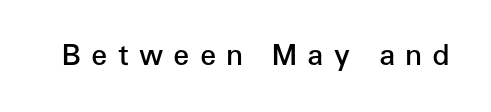
The image shows 29 px semibold sans-serif type, upright; set unusually wide letter spacing (+0.35 em), not underlined; low stroke contrast and a medium x-height.
